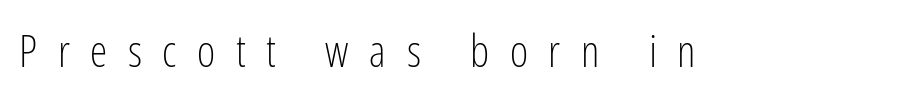
Q: Is the text bold? A: No.
Q: Is the text italic (slanted)? A: No, it is upright.
Q: Is the typeface a serif or a sans-serif typeface? A: Sans-serif.
Q: Is the text underlined? A: No.
Q: Is the spacing between letters normal or unusually wide? A: Unusually wide.
Q: Width (condensed, normal, or wide)? A: Condensed.
Q: Stroke contrast? A: Low.
Q: x-height? A: Medium.
Q: Monospaced? A: No.
